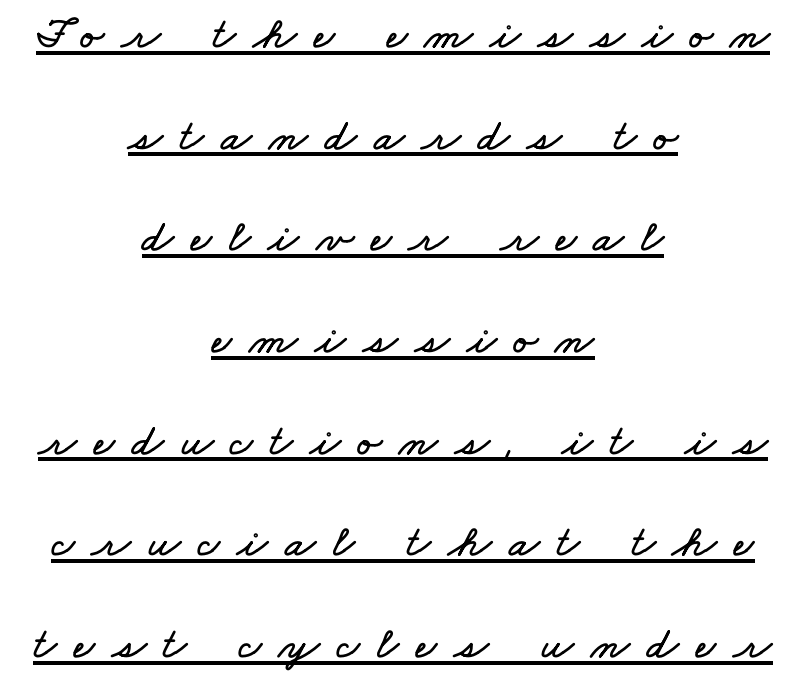
Has an underline been added? It has. Spacing between characters has been opened up far beyond the box default. Here the designer chose a conventional face with non-uniform glyph widths. Loosely led — the rows are spread out. Centered paragraph, ragged on both sides.
